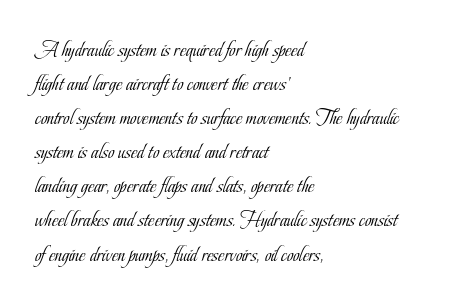
Q: Is the text bold? A: No.
Q: Is the text italic (slanted)? A: Yes.
Q: Is the text underlined? A: No.
Q: How is the paragraph aligned? A: Left-aligned.
Q: Is the spacing between letters normal or unusually wide? A: Normal.
Q: Is the spacing between lines tight, normal or loose? A: Normal.
